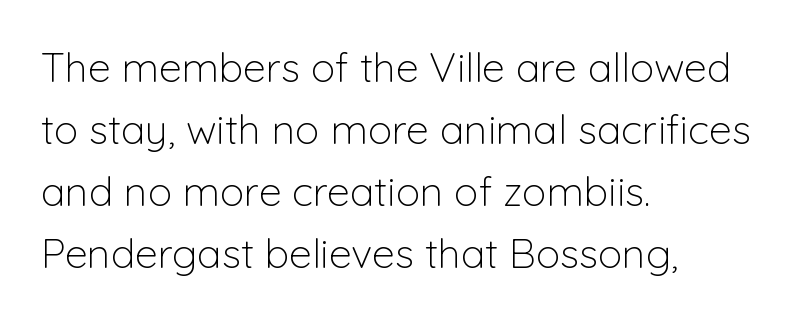
This sample has the flowing, uneven cadence of proportional lettering. Any mark beneath the type? The region is blank. Reading down the column, the eye jumps a familiar distance to each next line. Reading down the block, your eye returns to a fixed left position each line. Heft: none added — not bold. The specimen reads as upright at a glance.
